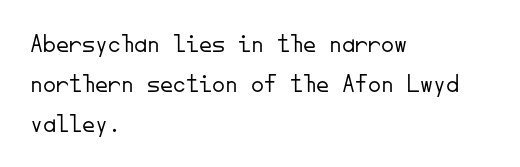
The image shows 26 px text type, upright; set left-aligned, normal line spacing (1.53x), normal letter spacing, not underlined.
